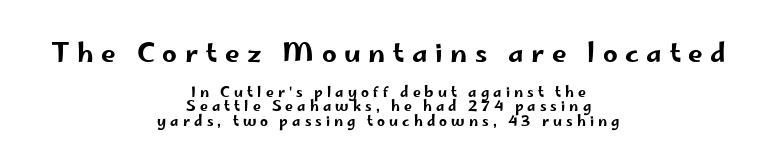
The designer gave the opening block more size than the closing block. Centered paragraph, ragged on both sides. It's the straight-up-and-down kind of type. Anything drawn beneath the words? Only blank space.
